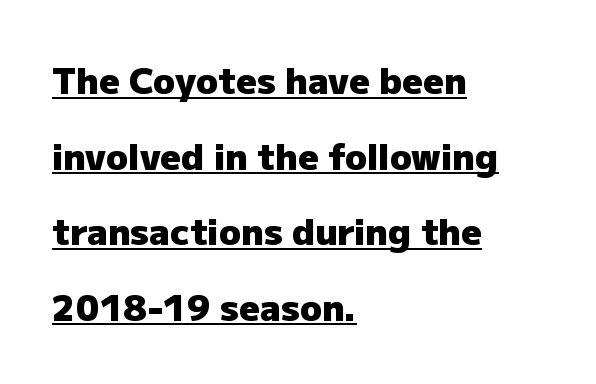
In terms of letterspacing, this is plain default setting. This is roman type, the default non-slanted kind. Students, observe: this is what heavily led, spacious text looks like. Letterform terminals end flat and unadorned throughout the passage. Looks like regular typesetting: each glyph gets only the width it needs.
